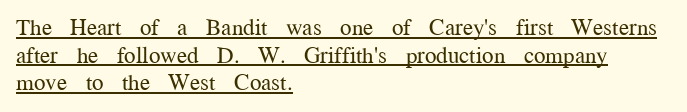
{"italic": "no", "bold": "no", "underline": "yes", "align": "left", "line_spacing_ratio": 1.2, "letter_spacing": "normal", "letter_spacing_em": 0.0, "glyph_px": 23}
